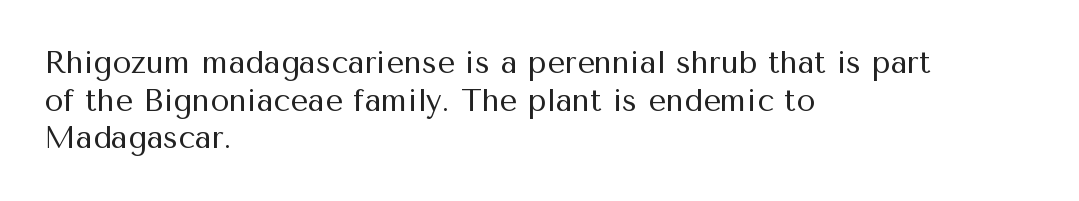
Each word holds together tightly as a unit, with standard inter-letter gaps. The letters advance in unequal steps, a hallmark of proportional type. No feet cap the strokes, marking this as sans-serif type. Compared with a centered layout, this one pins lines to the left instead.
